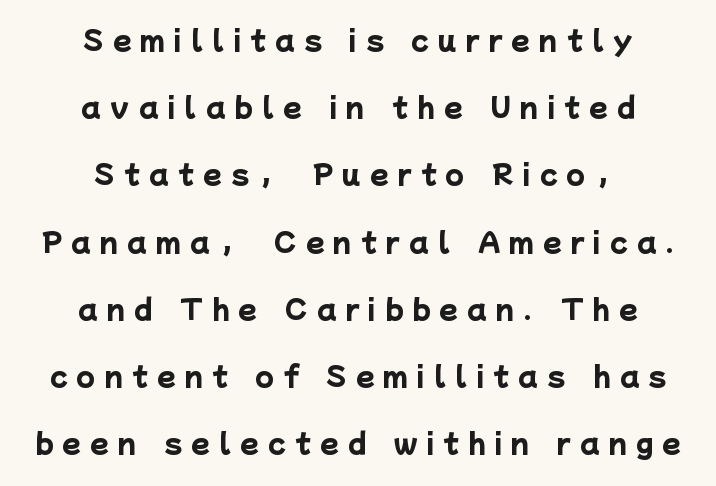
The image shows 27 px bold type; set centered, loose line spacing (2.49x), unusually wide letter spacing (+0.34 em), not underlined.
